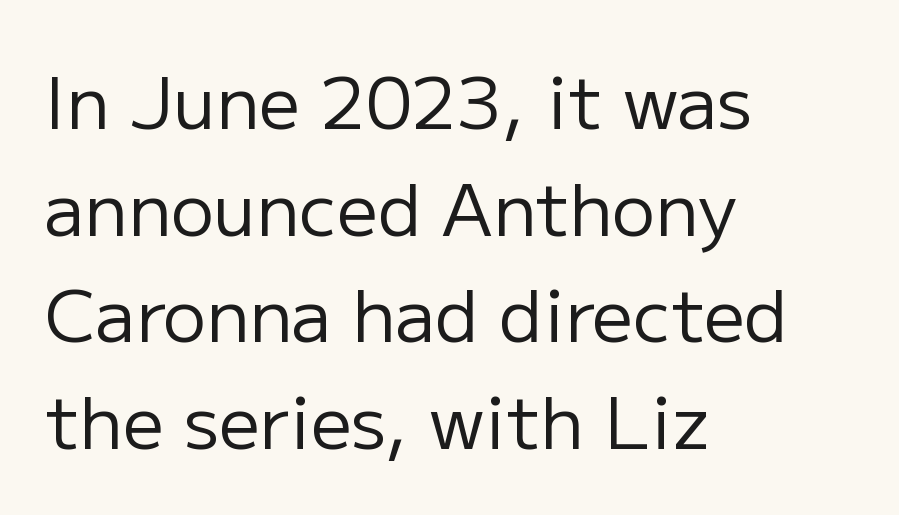
{"serif": "no", "italic": "no", "bold": "no", "weight": "regular", "width": "normal", "stroke_contrast": "low", "x_height": "medium", "monospaced": "no", "underline": "no", "align": "left", "line_spacing": "normal", "line_spacing_ratio": 1.48, "letter_spacing": "normal", "letter_spacing_em": 0.0, "glyph_px": 72}
